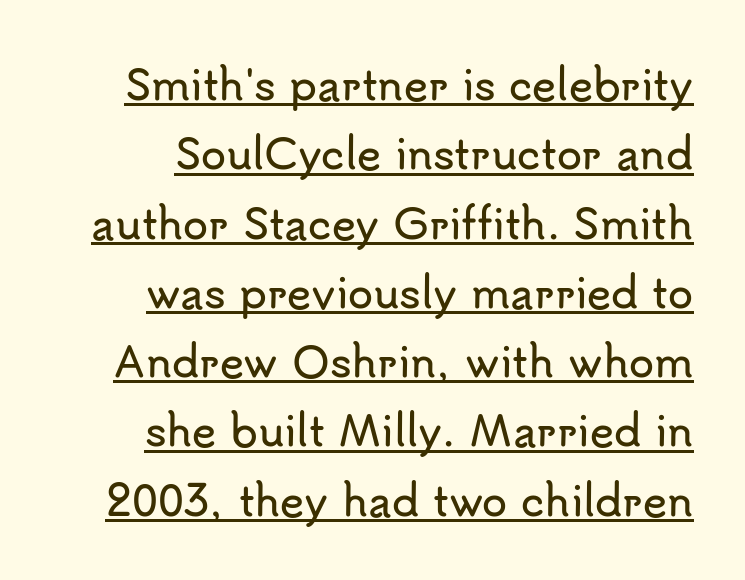
Here the designer chose a conventional face with non-uniform glyph widths. What's the leading like? Ordinary, nothing unusual. Every word sits above its own underline. A typesetter would mark this as roman, not italic.
